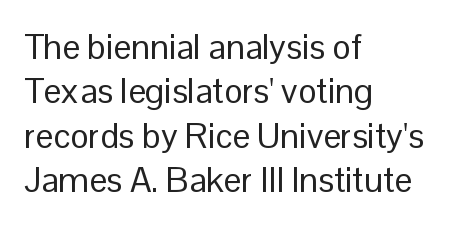
{"serif": "no", "italic": "no", "bold": "no", "weight": "regular", "width": "normal", "stroke_contrast": "low", "x_height": "medium", "monospaced": "no", "underline": "no", "align": "left", "line_spacing": "normal", "line_spacing_ratio": 1.27, "letter_spacing": "normal", "letter_spacing_em": 0.0, "glyph_px": 35}
